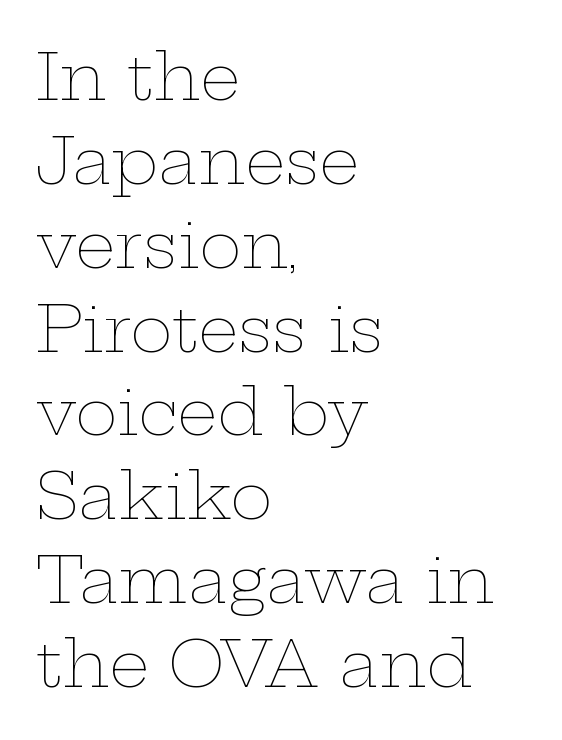
Alignment: flush left. Character widths vary here, with narrow letters taking less room than wide ones. The axis of the letterforms is exactly vertical. This sample uses plain, unmodified letter spacing.
